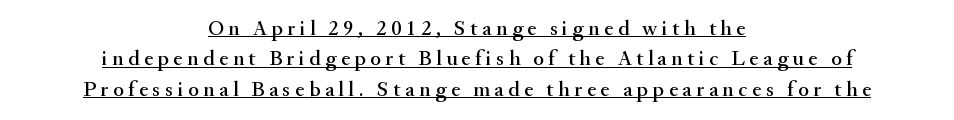
{"italic": "no", "underline": "yes", "align": "center", "line_spacing": "normal", "line_spacing_ratio": 1.38, "letter_spacing": "wide", "letter_spacing_em": 0.2, "glyph_px": 22}
